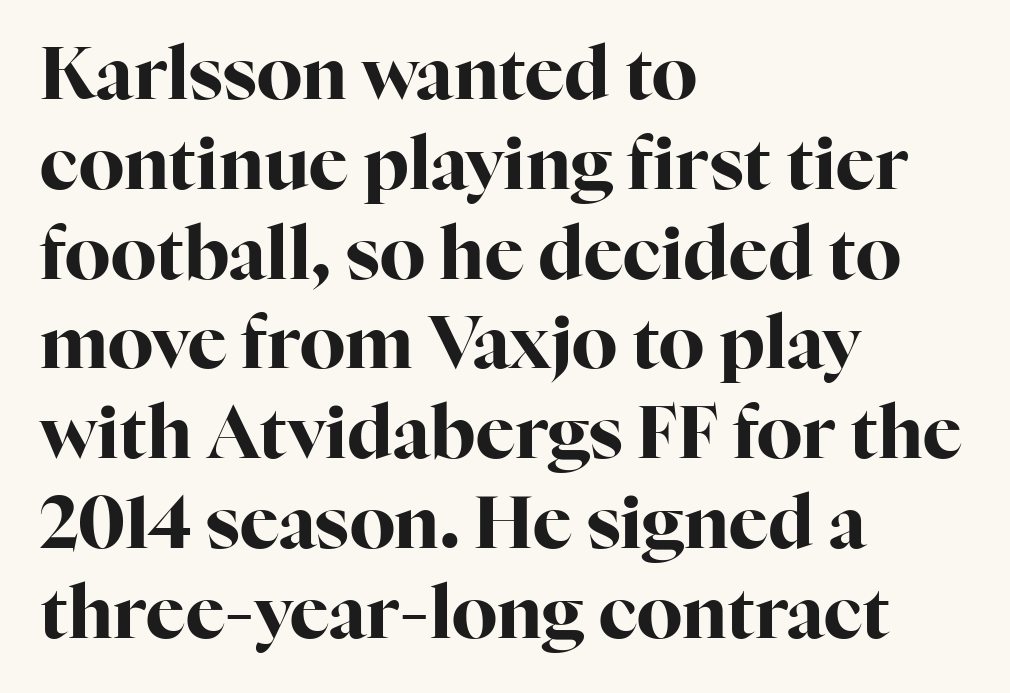
The image shows 73 px bold serif type, upright; set left-aligned, line spacing 1.23x, normal letter spacing, not underlined; high stroke contrast and a medium x-height.
